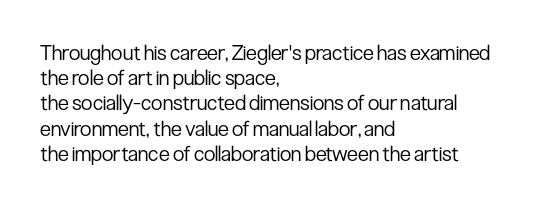
The image shows 21 px text type, upright; set left-aligned, line spacing 1.2x, normal letter spacing, not underlined.
